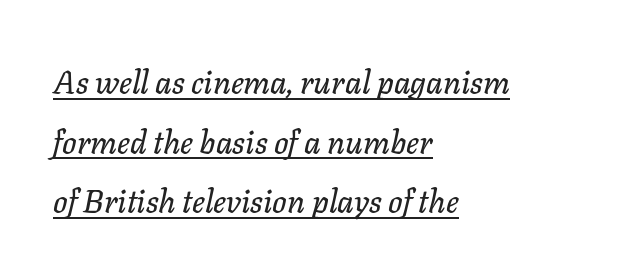
{"italic": "yes", "lean": "right", "slant_degrees": 11, "width": "normal", "stroke_contrast": "low", "x_height": "medium", "monospaced": "no", "underline": "yes", "align": "left", "line_spacing_ratio": 1.86, "letter_spacing": "normal", "letter_spacing_em": 0.0, "glyph_px": 32}
